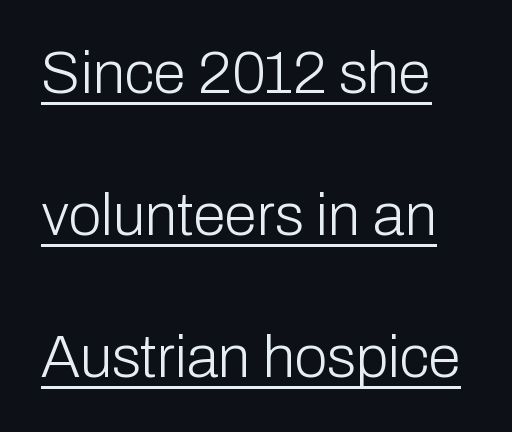
Q: Is the text bold? A: No.
Q: Is the text italic (slanted)? A: No, it is upright.
Q: Is the typeface a serif or a sans-serif typeface? A: Sans-serif.
Q: Is the text underlined? A: Yes.
Q: Is the spacing between letters normal or unusually wide? A: Normal.
Q: Is the spacing between lines tight, normal or loose? A: Loose.
Q: Width (condensed, normal, or wide)? A: Normal.
Q: Stroke contrast? A: Low.
Q: x-height? A: Medium.
Q: Monospaced? A: No.
